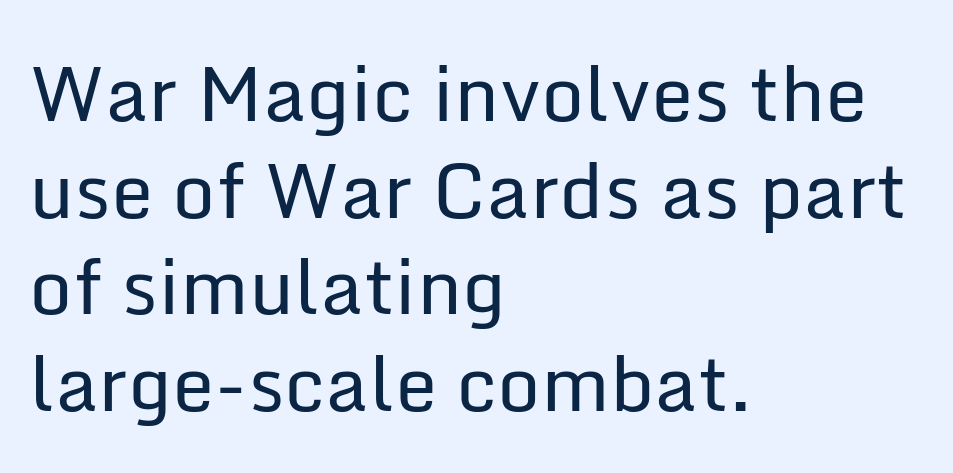
Observe the absence of serifs on each vertical stroke in this sample. The passage shown is typed in a proportional face where columns would drift. A typesetter would call this leading conventional body-copy spacing. This rendering features lettering with no underline. All the whitespace from short lines collects on the right.
